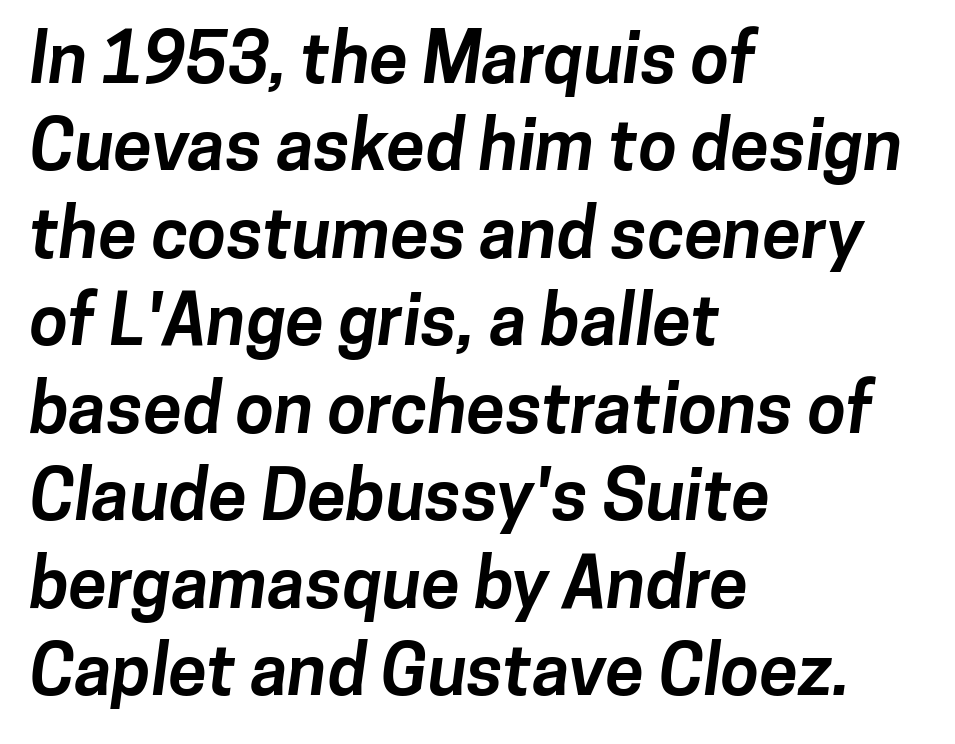
The image shows 70 px bold sans-serif type; set left-aligned, normal line spacing (1.25x), normal letter spacing, not underlined; low stroke contrast and a medium x-height.
